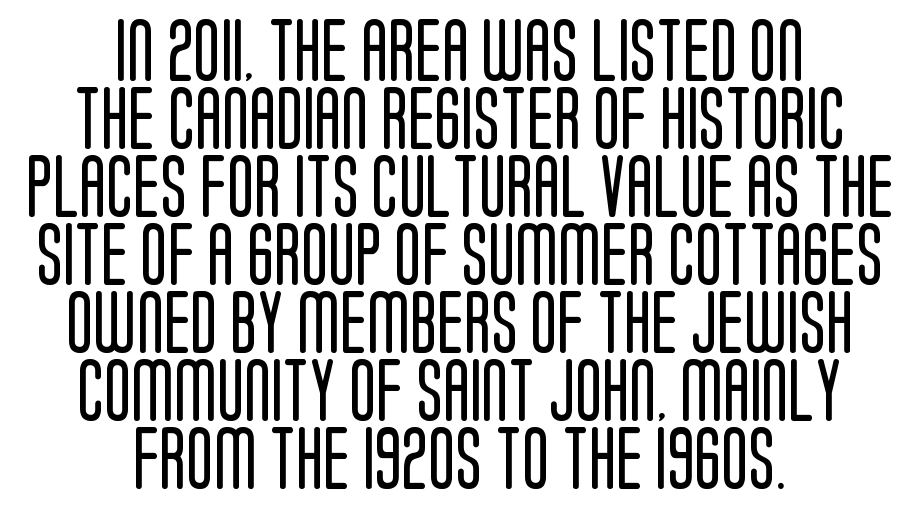
Q: Is the text bold? A: No.
Q: Is the text italic (slanted)? A: No, it is upright.
Q: Is the typeface a serif or a sans-serif typeface? A: Sans-serif.
Q: Is the text underlined? A: No.
Q: How is the paragraph aligned? A: Centered.
Q: Is the spacing between letters normal or unusually wide? A: Normal.
Q: Is the spacing between lines tight, normal or loose? A: Tight.
Q: Width (condensed, normal, or wide)? A: Condensed.
Q: Stroke contrast? A: Low.
Q: x-height? A: Large.
Q: Monospaced? A: No.
